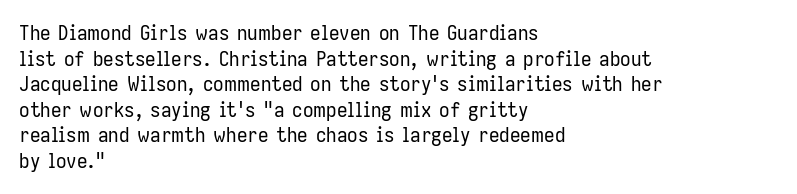
Does extra space separate the letters? No, they use regular spacing. The passage is arranged the way most books set body copy — flush left. The area under the type is left untouched. The face looks like a standard text weight, possibly lighter. Notice how the stems are strictly vertical — no italics here.
